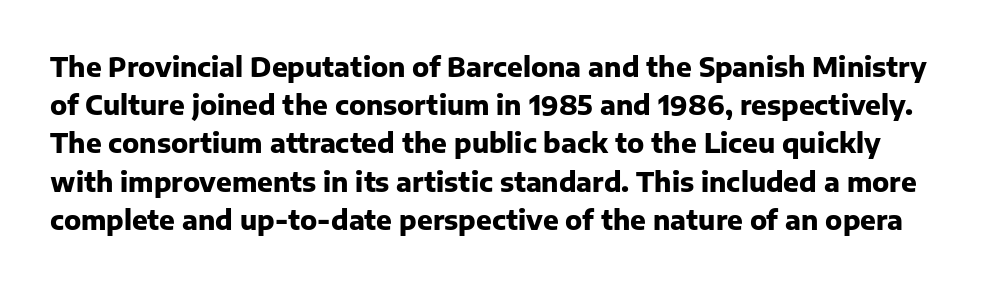
{"italic": "no", "bold": "yes", "underline": "no", "line_spacing": "normal", "line_spacing_ratio": 1.47, "letter_spacing": "normal", "letter_spacing_em": 0.0, "glyph_px": 26}
